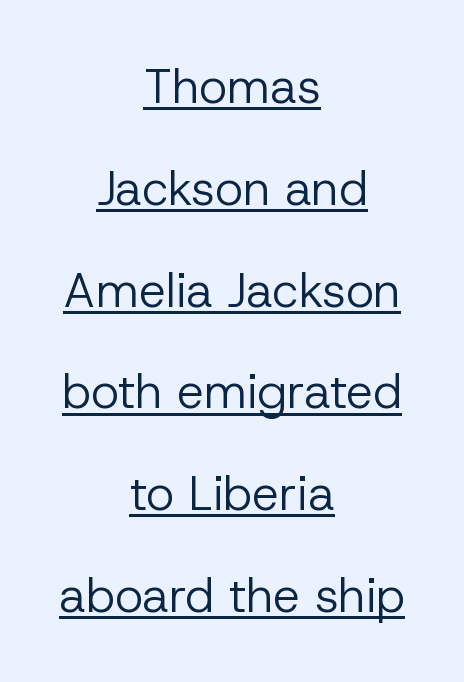
{"serif": "no", "italic": "no", "bold": "no", "weight": "regular", "width": "normal", "stroke_contrast": "low", "x_height": "medium", "monospaced": "no", "underline": "yes", "align": "center", "line_spacing": "loose", "line_spacing_ratio": 2.12, "letter_spacing": "normal", "letter_spacing_em": 0.0, "glyph_px": 48}
